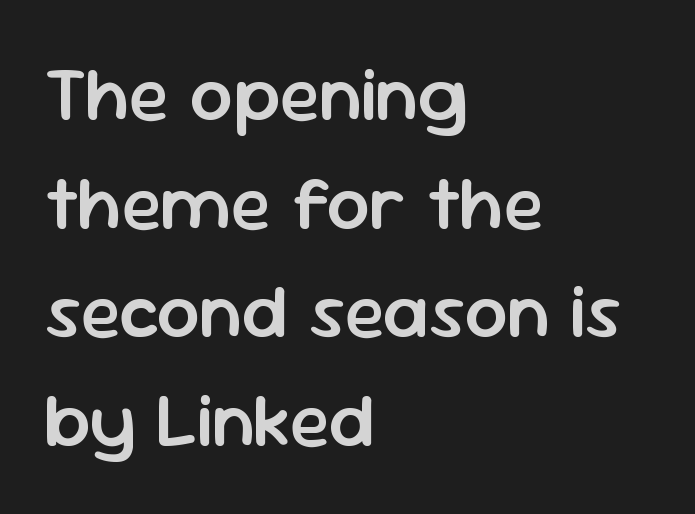
{"serif": "no", "italic": "no", "bold": "semi", "weight": "semibold", "width": "normal", "stroke_contrast": "low", "x_height": "medium", "monospaced": "no", "underline": "no", "align": "left", "line_spacing": "normal", "line_spacing_ratio": 1.43, "letter_spacing": "normal", "letter_spacing_em": 0.0, "glyph_px": 76}
